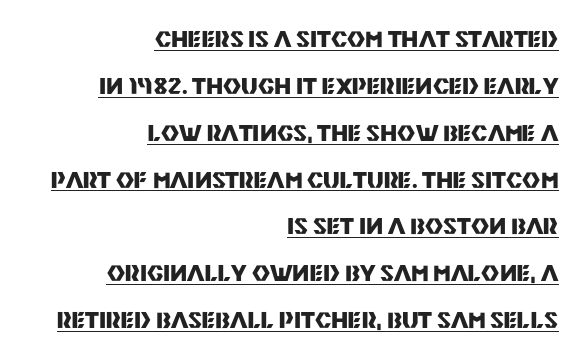
{"italic": "no", "bold": "yes", "underline": "yes", "align": "right", "line_spacing": "loose", "line_spacing_ratio": 2.13, "letter_spacing": "normal", "letter_spacing_em": 0.0, "glyph_px": 22}
